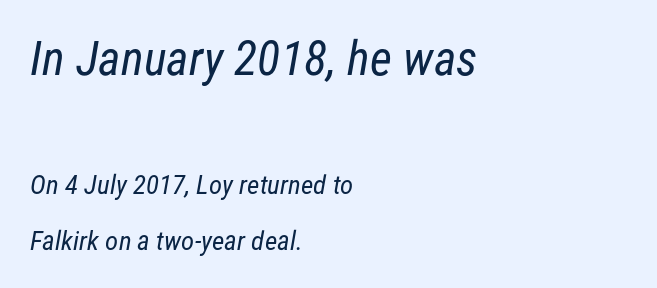
Regarding serifs, this sample does without them. The line-height multiplier appears high, well above default. Each letter keeps its own natural width here, so spacing adapts to shape. The letterforms sit shoulder to shoulder at normal distance. Where is the straight margin? On the left. If you squint, the top block still reads clearly — it's the larger of the two.
